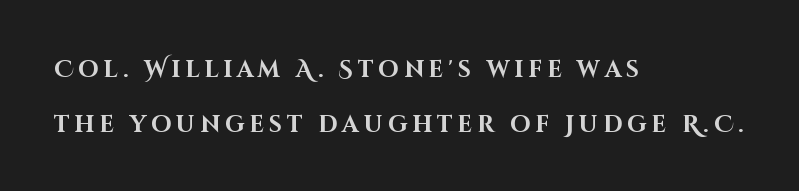
All the whitespace from short lines collects on the right. Tracking value appears strongly positive — letters spread wide. The foot of each line stays bare and open. A typesetter would mark this as roman, not italic. Summary of weight: heavy, a full bold.
